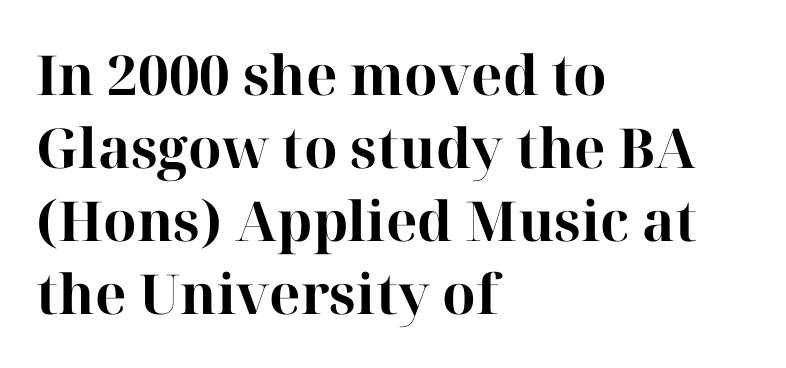
Regarding leading, the lines here are spaced in the standard way. Italic? Not at all — the glyphs are vertical. These words are printed bold, with thick strokes throughout. Letterform terminals end in serifs throughout the passage.
